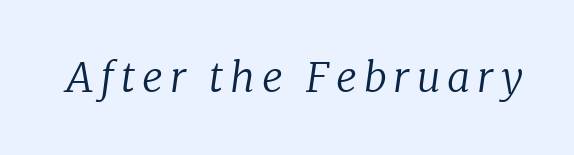
The image shows 41 px regular-weight serif type, italic (leaning right); set not underlined; low stroke contrast and a medium x-height.
